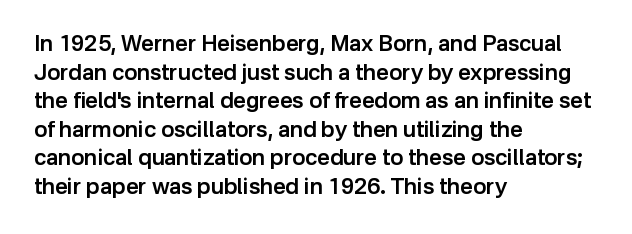
The image shows 22 px text type, upright; set left-aligned, normal line spacing (1.3x), normal letter spacing, not underlined.
